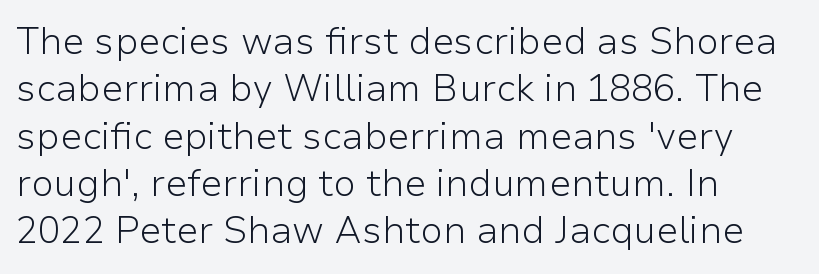
The image shows 37 px light sans-serif type, upright; set left-aligned, normal line spacing (1.28x), normal letter spacing, not underlined; low stroke contrast and a medium x-height.
